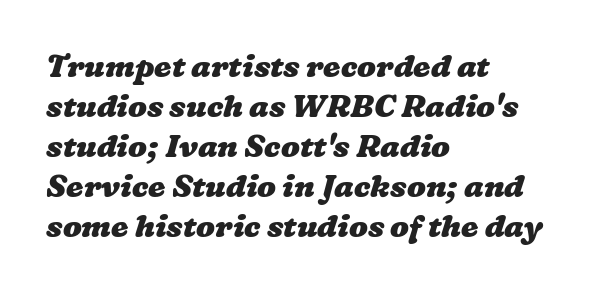
The compositor pushed each line to the left boundary. The line texture is even and compact thanks to regular tracking. The glyphs are unaccompanied by any horizontal stroke below them. How heavy is the stroke? Heavy — this is a bold. Students, observe: this is what conventionally led text looks like.
